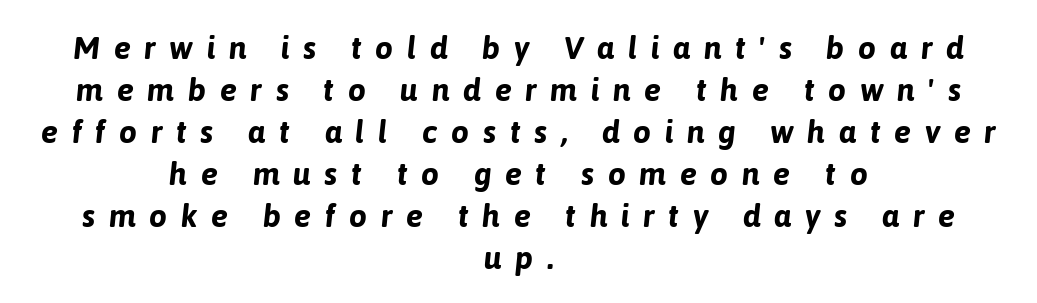
The sample has been set heavy, in full bold. One glance says typical: line gaps are just what's usual. This sample uses expanded letter spacing, leaving extra air between glyphs. Unmarked baselines from the first word to the last. It's the slanting kind of type.
